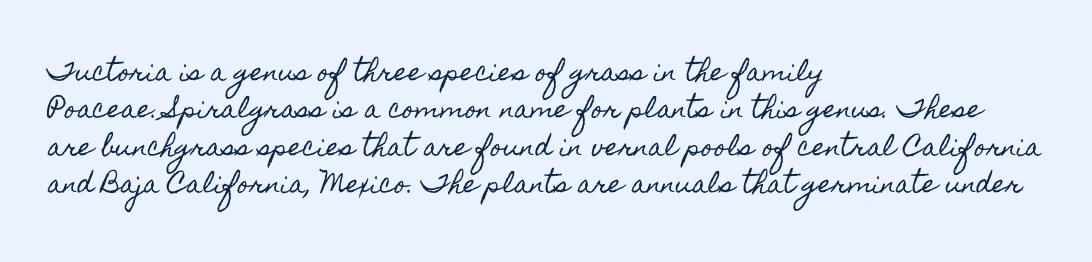
Q: Is the text italic (slanted)? A: Yes.
Q: Is the text underlined? A: No.
Q: How is the paragraph aligned? A: Left-aligned.
Q: Is the spacing between letters normal or unusually wide? A: Normal.
Q: Is the spacing between lines tight, normal or loose? A: Normal.
